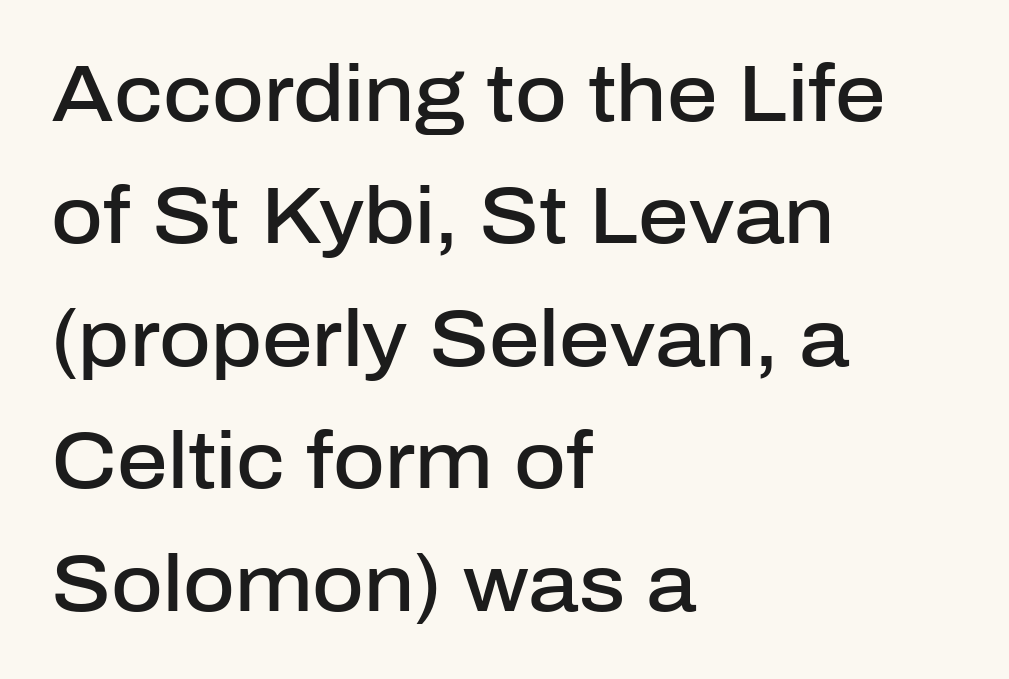
Q: Is the text bold? A: Semi-bold.
Q: Is the text italic (slanted)? A: No, it is upright.
Q: Is the typeface a serif or a sans-serif typeface? A: Sans-serif.
Q: Is the text underlined? A: No.
Q: How is the paragraph aligned? A: Left-aligned.
Q: Is the spacing between letters normal or unusually wide? A: Normal.
Q: Is the spacing between lines tight, normal or loose? A: Normal.
Q: Width (condensed, normal, or wide)? A: Normal.
Q: Stroke contrast? A: Low.
Q: x-height? A: Medium.
Q: Monospaced? A: No.
